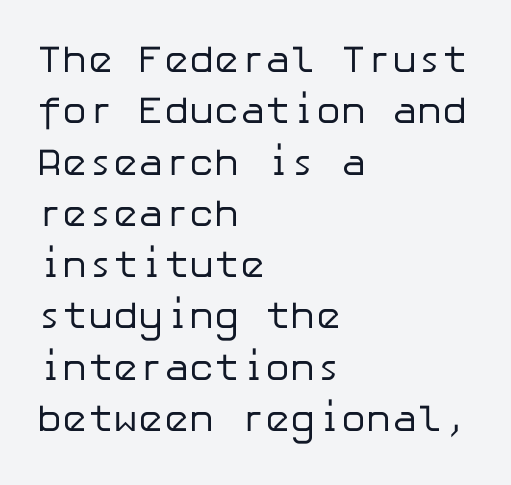
Notice how the passage keeps a crisp vertical edge on the left only. This is not heavy type; no bold has been used. Font category for this specimen: sans-serif. Look at the tracking — it's just the regular setting, nothing added. A roman cut, with each character standing at attention. A bare baseline throughout the passage.
